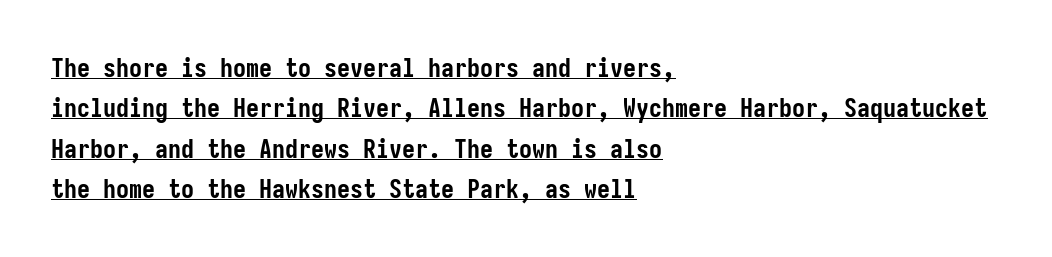
A student would call this left alignment; a typographer would say flush left, rag right. Students, this is bold: see how much ink each stroke carries. Is the letter spacing exaggerated? No — it looks like the ordinary default. This is underlined copy, the kind a proofreader might mark for attention. Ordinary non-slanted type is in use.
